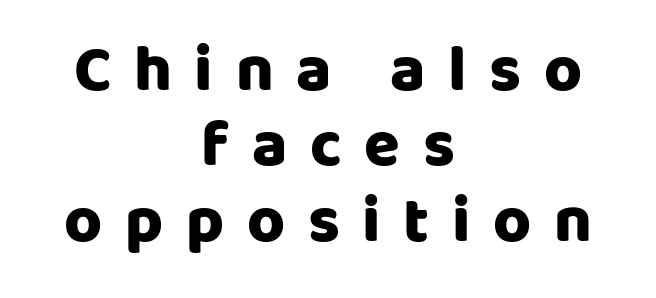
Q: Is the text bold? A: Yes.
Q: Is the text italic (slanted)? A: No, it is upright.
Q: Is the typeface a serif or a sans-serif typeface? A: Sans-serif.
Q: Is the text underlined? A: No.
Q: How is the paragraph aligned? A: Centered.
Q: Is the spacing between letters normal or unusually wide? A: Unusually wide.
Q: Width (condensed, normal, or wide)? A: Normal.
Q: Stroke contrast? A: Low.
Q: x-height? A: Large.
Q: Monospaced? A: No.
